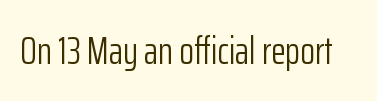
The letters advance in unequal steps, a hallmark of proportional type. Honestly, the letter spacing is just normal — you wouldn't notice it. What kind of face is this? One without serifs — a sans. Vertical stems look standard width or narrower in stroke.
